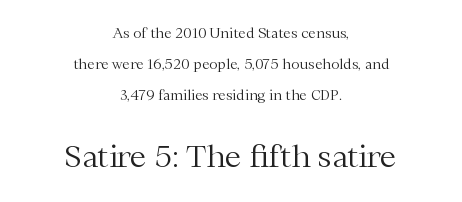
{"serif": "yes", "italic": "no", "bold": "no", "weight": "light", "width": "normal", "stroke_contrast": "medium", "x_height": "medium", "monospaced": "no", "underline": "no", "align": "center", "line_spacing": "loose", "line_spacing_ratio": 2.21, "letter_spacing": "normal", "letter_spacing_em": 0.0, "larger_block": "second", "size_ratio": 2.14, "glyph_px": 30}
